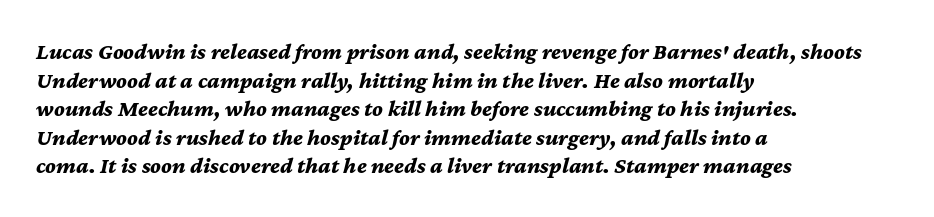
Q: Is the text bold? A: Yes.
Q: Is the text italic (slanted)? A: Yes, it leans right by about 12 degrees.
Q: Is the text underlined? A: No.
Q: How is the paragraph aligned? A: Left-aligned.
Q: Is the spacing between letters normal or unusually wide? A: Normal.
